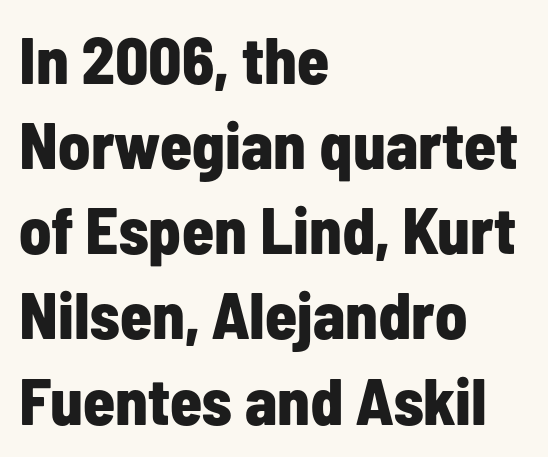
{"serif": "no", "italic": "no", "bold": "yes", "weight": "bold", "width": "condensed", "stroke_contrast": "low", "x_height": "medium", "monospaced": "no", "underline": "no", "align": "left", "line_spacing": "normal", "line_spacing_ratio": 1.31, "letter_spacing": "normal", "letter_spacing_em": 0.0, "glyph_px": 65}
